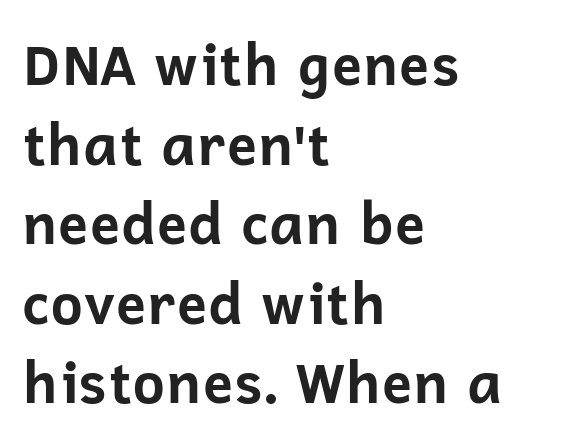
{"serif": "no", "italic": "no", "bold": "yes", "weight": "bold", "width": "normal", "stroke_contrast": "low", "x_height": "medium", "monospaced": "no", "underline": "no", "align": "left", "line_spacing": "normal", "line_spacing_ratio": 1.42, "letter_spacing": "normal", "letter_spacing_em": 0.0, "glyph_px": 56}
